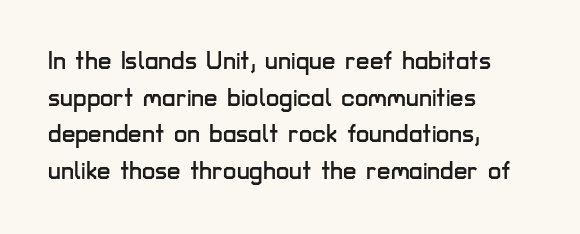
Unlike italic type, these characters show no tilt at all. Glyph-to-glyph distance matches everyday printed text. The line-height multiplier appears to be the usual default. The rag falls on the right side of this text block.
